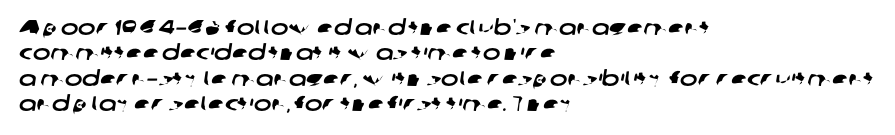
{"underline": "no", "align": "left", "line_spacing_ratio": 1.21, "letter_spacing": "normal", "letter_spacing_em": 0.0, "glyph_px": 21}
